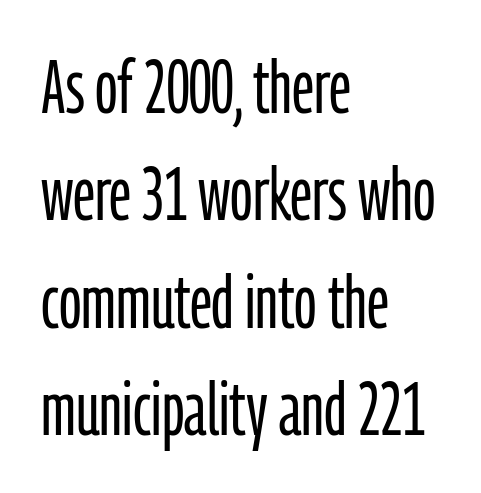
The image shows 74 px light, condensed sans-serif type, upright; set left-aligned, normal line spacing (1.45x), normal letter spacing, not underlined; low stroke contrast and a medium x-height.
